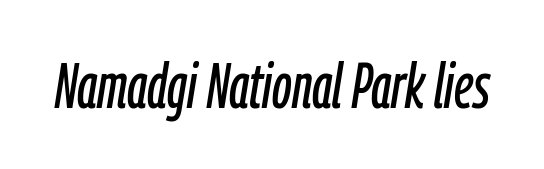
The lettering tilts uniformly, giving the passage an italic look. The rendering keeps characters at their native spacing. Note the varied advance widths — an 'i' is clearly narrower than an 'm'. The glyphs are unaccompanied by any horizontal stroke below them.
